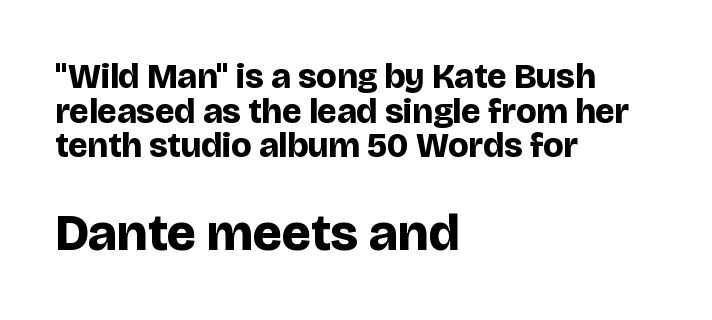
{"serif": "no", "italic": "no", "bold": "yes", "weight": "bold", "width": "normal", "stroke_contrast": "low", "x_height": "large", "monospaced": "no", "underline": "no", "align": "left", "line_spacing": "tight", "line_spacing_ratio": 0.99, "letter_spacing": "normal", "letter_spacing_em": 0.0, "larger_block": "second", "size_ratio": 1.49, "glyph_px": 52}
